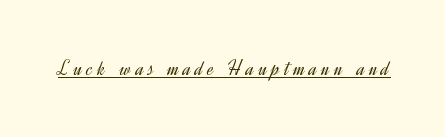
Glance below the letters and you will spot a drawn line. Glyph-to-glyph distance is far greater than everyday printed text. The font is comparable to plain body text, perhaps lighter.
